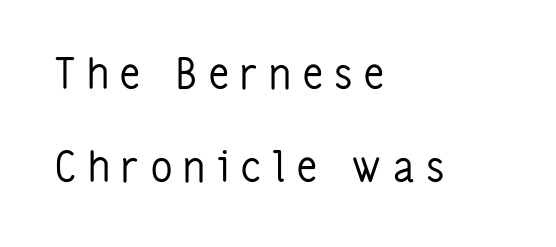
No heavy texture on the line: the type isn't bold. I'd call this a sans setting — the letters go barefoot. Ordinary non-slanted type is in use. The tracking jumps out immediately: characters are airy and widely separated. If you drew a ruler down the left edge, every line would touch it.
